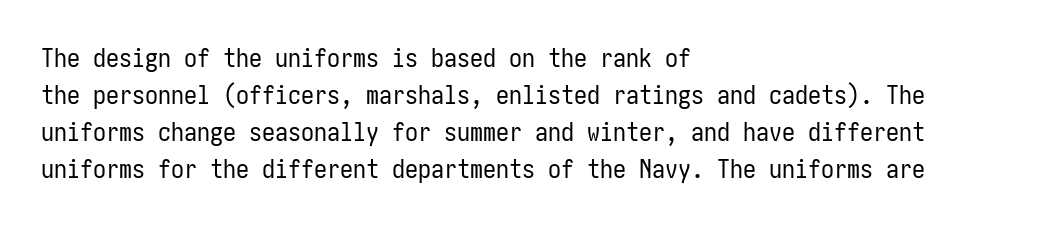
{"italic": "no", "bold": "no", "underline": "no", "align": "left", "line_spacing": "normal", "line_spacing_ratio": 1.42, "letter_spacing": "normal", "letter_spacing_em": 0.0, "glyph_px": 26}
